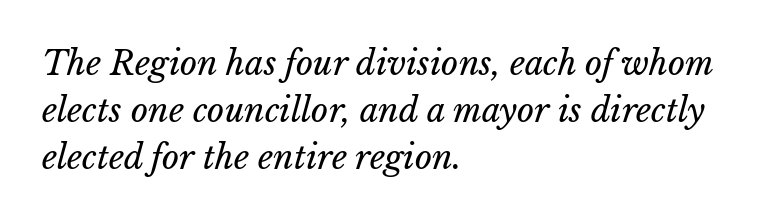
Q: Is the text bold? A: No.
Q: Is the text italic (slanted)? A: Yes, it leans right by about 15 degrees.
Q: Is the text underlined? A: No.
Q: How is the paragraph aligned? A: Left-aligned.
Q: Is the spacing between letters normal or unusually wide? A: Normal.
Q: Is the spacing between lines tight, normal or loose? A: Normal.
Q: Width (condensed, normal, or wide)? A: Normal.
Q: Stroke contrast? A: Low.
Q: x-height? A: Medium.
Q: Monospaced? A: No.
